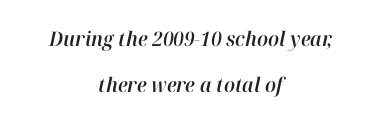
Q: Is the text italic (slanted)? A: Yes, it leans right by about 12 degrees.
Q: Is the text underlined? A: No.
Q: How is the paragraph aligned? A: Centered.
Q: Is the spacing between letters normal or unusually wide? A: Normal.
Q: Is the spacing between lines tight, normal or loose? A: Loose.
